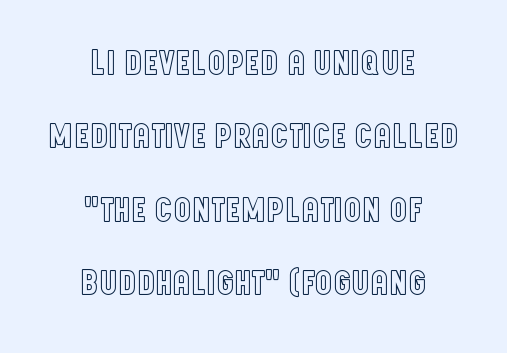
The image shows 35 px condensed type, upright; set centered, loose line spacing (2.1x), normal letter spacing, not underlined; a large x-height.
